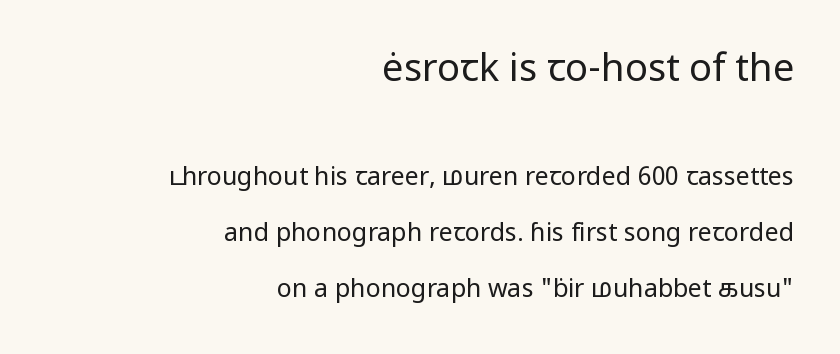
The image shows 38 px regular-weight sans-serif type, upright; set right-aligned, loose line spacing (2.24x), normal letter spacing, not underlined; the first (top) block is 1.52x larger; low stroke contrast and a medium x-height.
